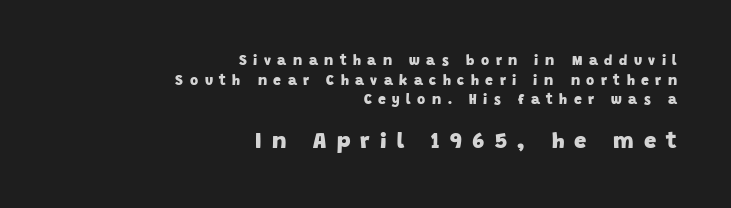
The setting favours the right margin, as signatures and pull-quotes sometimes do. Any mark beneath the type? The region is blank. Type size steps up from the first block to the second. The lines sit at an ordinary, default distance from one another.
